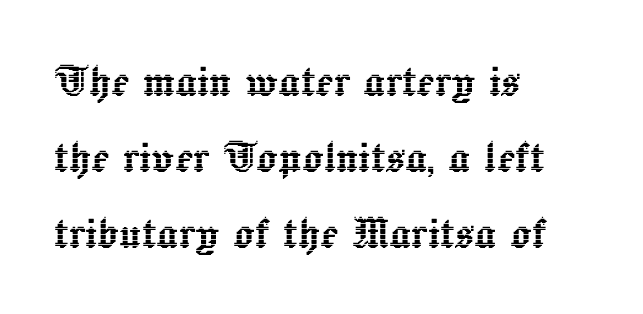
The image shows 53 px text type, upright; set left-aligned, normal line spacing (1.43x), normal letter spacing, not underlined; a medium x-height.
